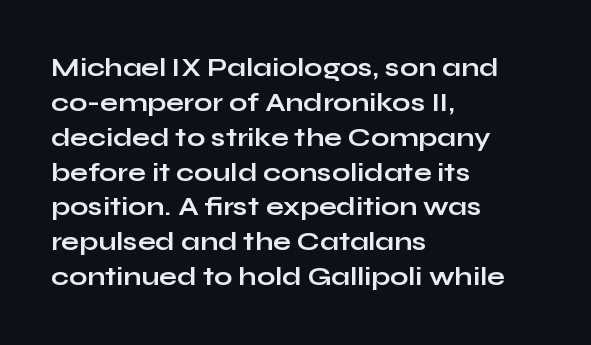
The baseline area is clear. The lines in this sample share a left origin and differ only in where they stop. The type is set solid horizontally, with unmodified tracking. Compared with typical paragraphs, the rows here are spaced about the same. Thick stems and heavy bowls — unmistakably bold. Ascenders rise straight up at ninety degrees.
